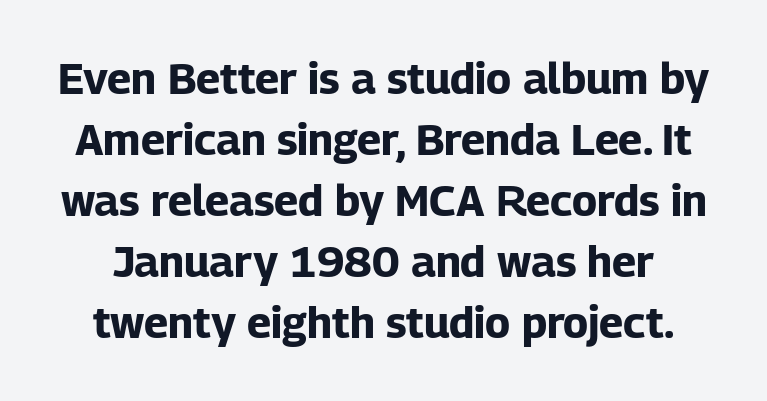
A typesetter would call this proportional, since set widths differ per character. Tall strokes in this sample are plumb rather than angled. Is there much room between lines? A standard amount, neither cramped nor airy. Check under the words: just untouched page. Nothing sits at the stroke ends, so this counts as sans-serif.
